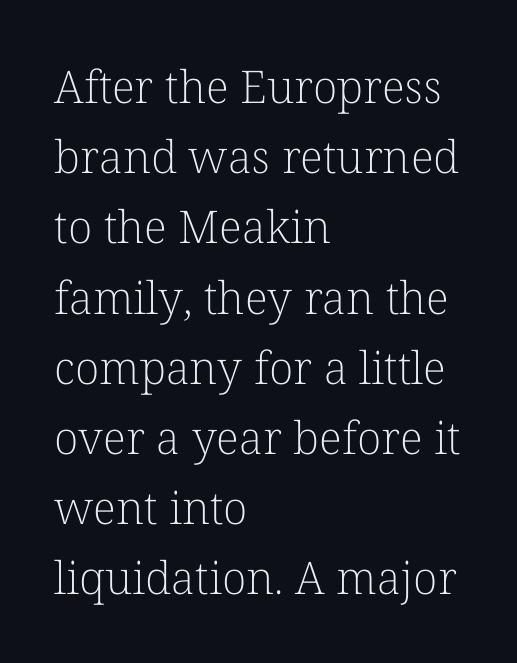
{"serif": "yes", "italic": "no", "bold": "no", "weight": "light", "width": "normal", "stroke_contrast": "low", "x_height": "medium", "monospaced": "no", "underline": "no", "align": "left", "line_spacing": "normal", "line_spacing_ratio": 1.56, "letter_spacing": "normal", "letter_spacing_em": 0.0, "glyph_px": 45}
